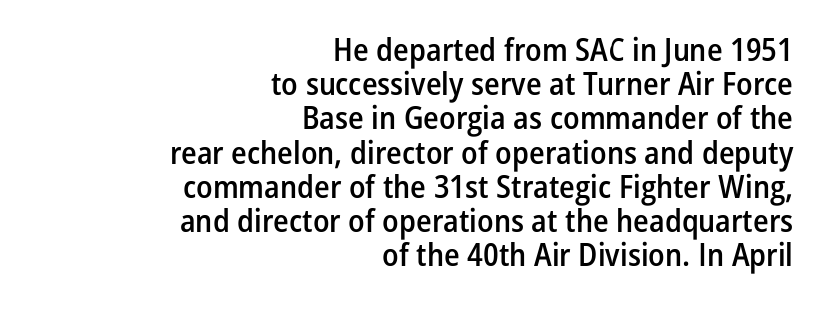
Lines of text with bare space underneath. The paragraph shown leans on its right margin. The font family rendered here belongs to the sans-serif group. The line texture is even and compact thanks to regular tracking. The passage shown stacks its lines with hardly any gap.
